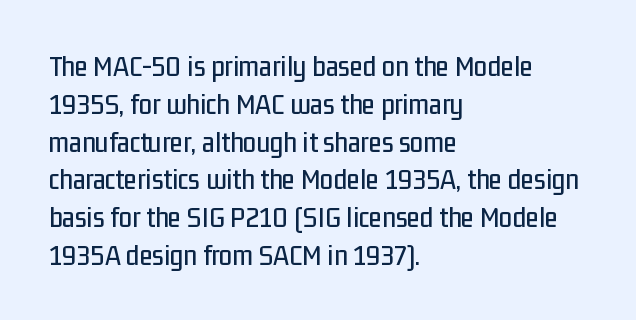
Q: Is the text italic (slanted)? A: No, it is upright.
Q: Is the typeface a serif or a sans-serif typeface? A: Sans-serif.
Q: Is the text underlined? A: No.
Q: How is the paragraph aligned? A: Left-aligned.
Q: Is the spacing between letters normal or unusually wide? A: Normal.
Q: Is the spacing between lines tight, normal or loose? A: Normal.
Q: Width (condensed, normal, or wide)? A: Condensed.
Q: Stroke contrast? A: Low.
Q: x-height? A: Medium.
Q: Monospaced? A: No.
